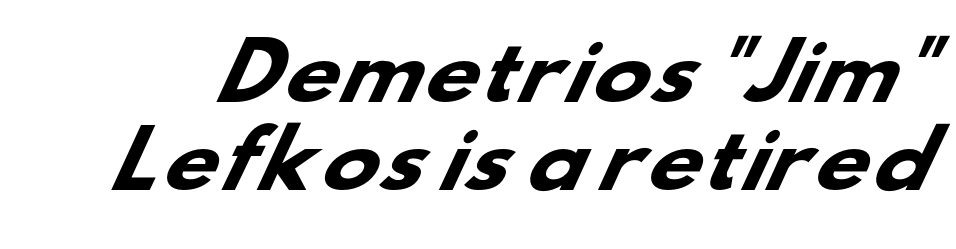
Q: Is the text bold? A: Yes.
Q: Is the typeface a serif or a sans-serif typeface? A: Sans-serif.
Q: Is the text underlined? A: No.
Q: Is the spacing between letters normal or unusually wide? A: Normal.
Q: Width (condensed, normal, or wide)? A: Wide.
Q: Stroke contrast? A: Low.
Q: x-height? A: Small.
Q: Monospaced? A: No.
